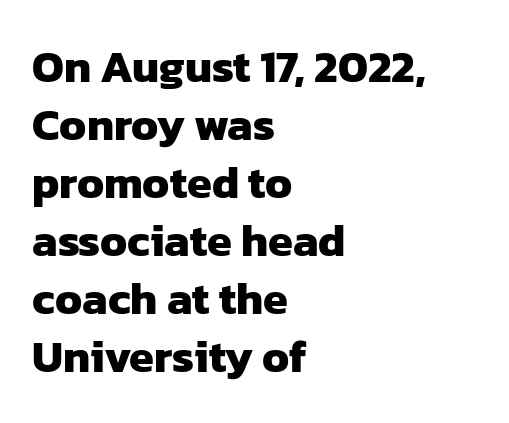
The image shows 45 px heavy sans-serif type; set left-aligned, normal line spacing (1.29x), normal letter spacing, not underlined; low stroke contrast and a medium x-height.
